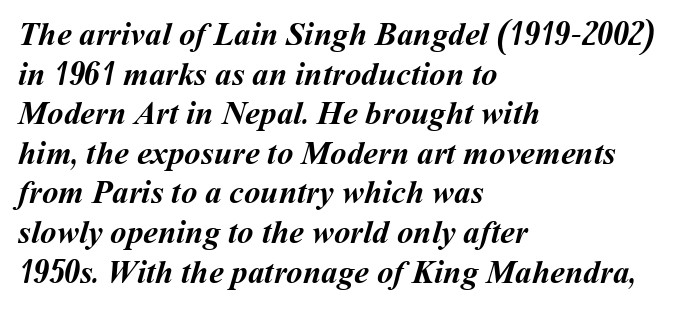
{"bold": "yes", "weight": "semibold", "width": "normal", "stroke_contrast": "medium", "x_height": "medium", "monospaced": "no", "underline": "no", "align": "left", "line_spacing_ratio": 1.2, "letter_spacing": "normal", "letter_spacing_em": 0.0, "glyph_px": 33}
